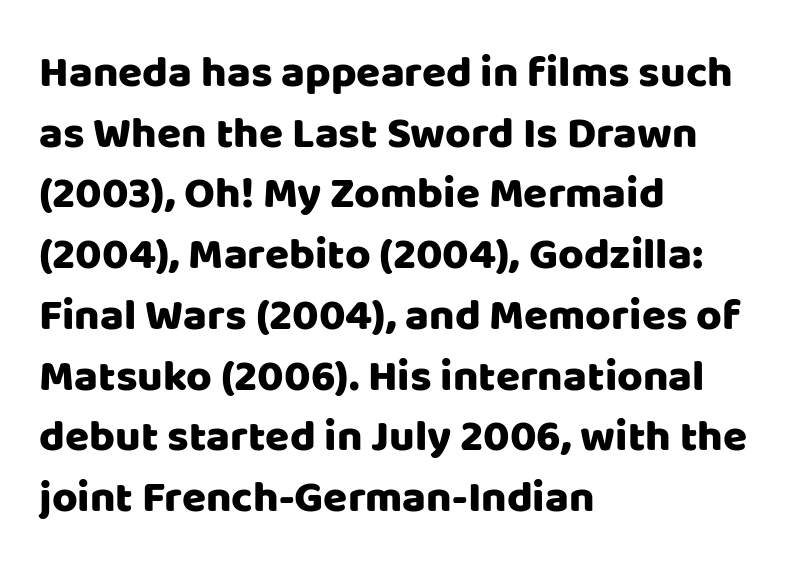
{"serif": "no", "italic": "no", "width": "normal", "stroke_contrast": "low", "x_height": "large", "monospaced": "no", "underline": "no", "align": "left", "line_spacing": "normal", "line_spacing_ratio": 1.38, "letter_spacing": "normal", "letter_spacing_em": 0.0, "glyph_px": 44}
